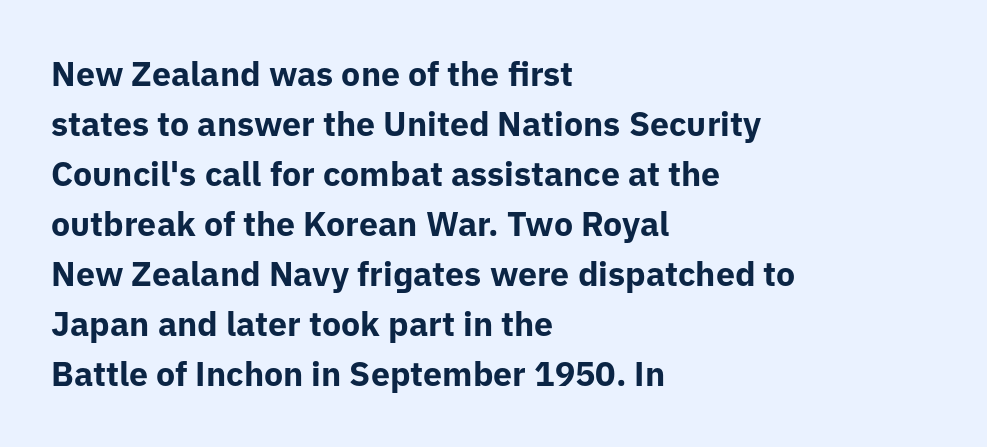
Looks like regular typesetting: each glyph gets only the width it needs. These lines are set flush left with a ragged right edge. The face used here is a sans, in the tradition of grotesques and geometrics. The rendering keeps characters at their native spacing. Characters remain perfectly vertical along every line. The lines sit at an ordinary, default distance from one another.
